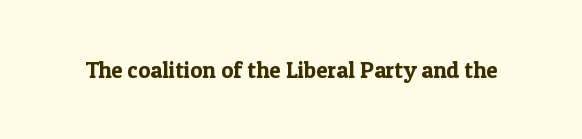
Each word holds together tightly as a unit, with standard inter-letter gaps. Posture: upright roman. The specimen omits any rule beneath the text block's lines.
